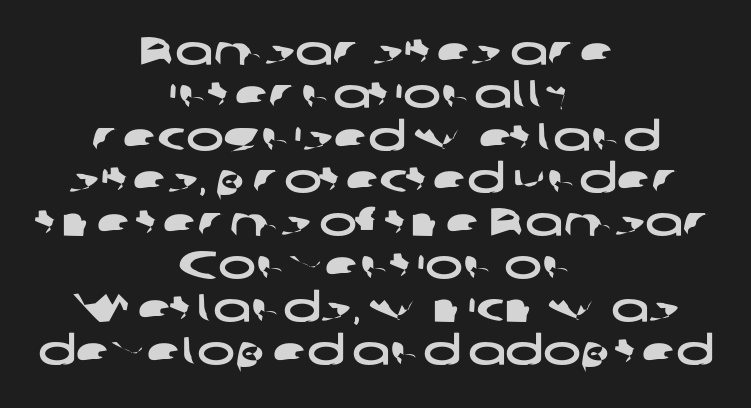
Caption: multi-line text, centered on the measure. Caption: standard tracking, unaltered. The foot of each line stays bare and open. The face used here is proportionally spaced, like ordinary book or web type. The type family on display is of the sans-serif kind. Whoever set this chose condensed vertical rhythm over breathing room.
